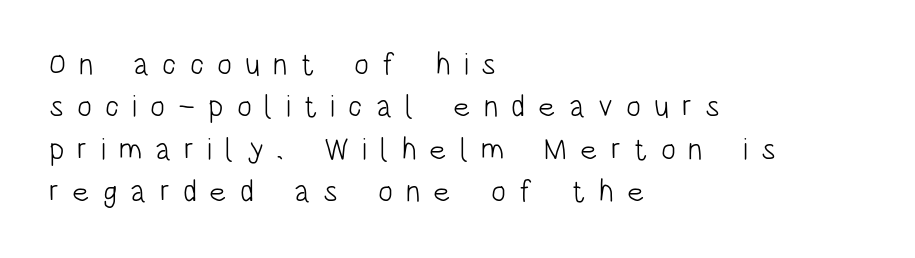
The image shows 31 px light, condensed sans-serif type, upright; set left-aligned, normal line spacing (1.37x), unusually wide letter spacing (+0.42 em), not underlined; low stroke contrast and a large x-height.
